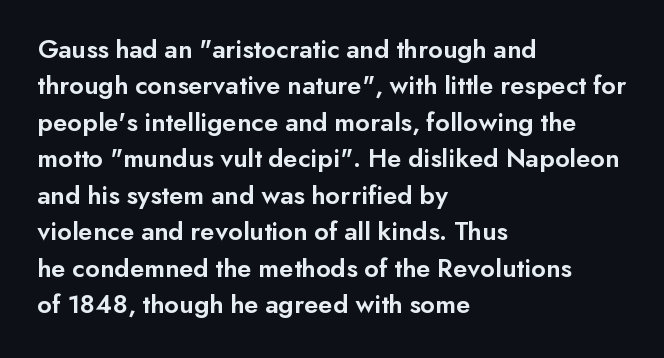
Q: Is the text bold? A: Semi-bold.
Q: Is the text italic (slanted)? A: No, it is upright.
Q: Is the text underlined? A: No.
Q: How is the paragraph aligned? A: Left-aligned.
Q: Is the spacing between letters normal or unusually wide? A: Normal.
Q: Is the spacing between lines tight, normal or loose? A: Normal.
